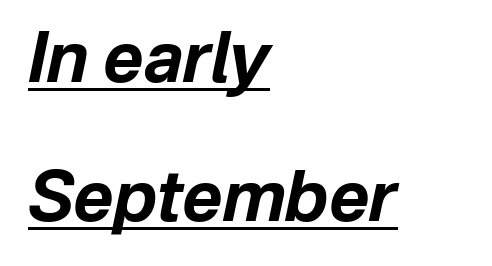
{"italic": "yes", "lean": "right", "slant_degrees": 12, "bold": "yes", "weight": "bold", "width": "normal", "stroke_contrast": "low", "x_height": "medium", "monospaced": "no", "underline": "yes", "align": "left", "line_spacing": "loose", "line_spacing_ratio": 2.02, "letter_spacing": "normal", "letter_spacing_em": 0.0, "glyph_px": 69}
